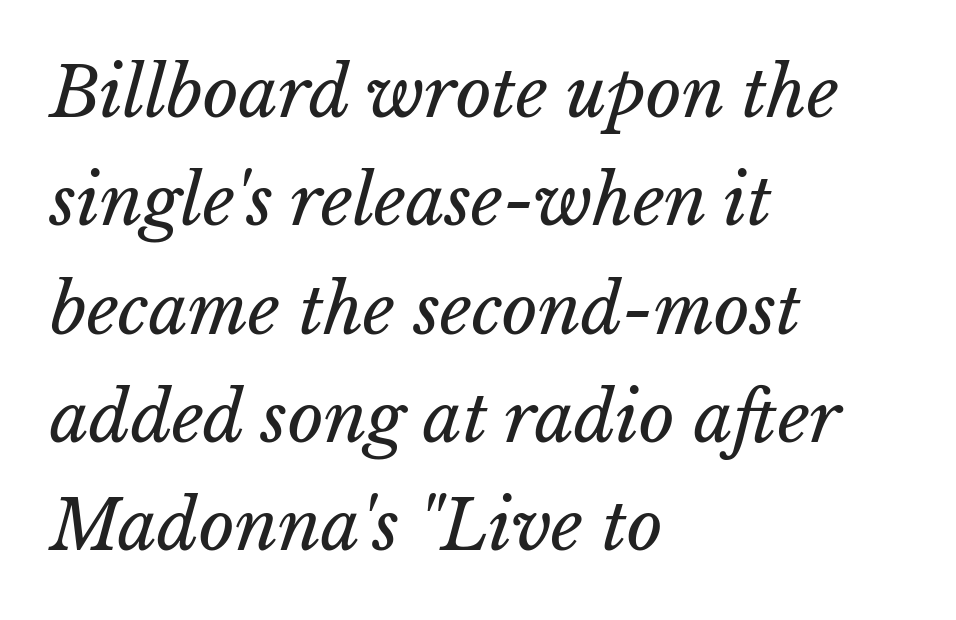
{"italic": "yes", "lean": "right", "slant_degrees": 15, "bold": "no", "weight": "regular", "width": "normal", "stroke_contrast": "low", "x_height": "medium", "monospaced": "no", "underline": "no", "align": "left", "line_spacing": "normal", "line_spacing_ratio": 1.57, "letter_spacing": "normal", "letter_spacing_em": 0.0, "glyph_px": 69}
